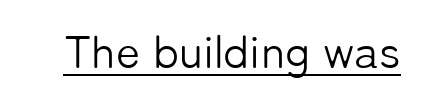
{"serif": "no", "italic": "no", "bold": "no", "weight": "light", "width": "normal", "stroke_contrast": "low", "x_height": "medium", "monospaced": "no", "underline": "yes", "letter_spacing": "normal", "letter_spacing_em": 0.0, "glyph_px": 46}
